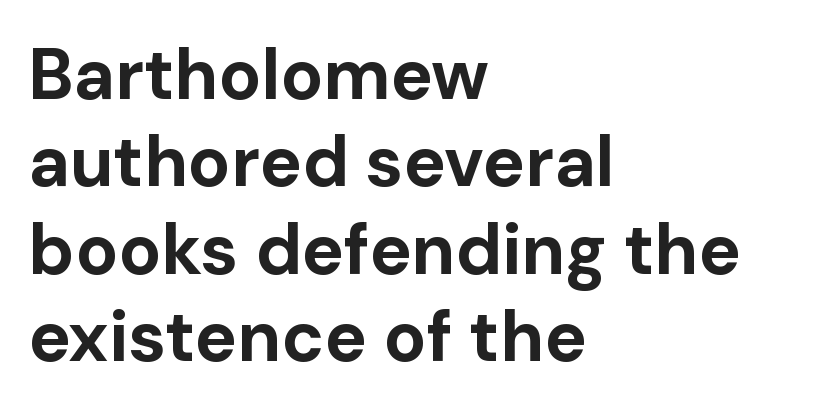
The characters look thick and weighty, a clear bold. The passage shown is typeset with a sans-serif family. A typesetter would mark this as roman, not italic. This rendering leaves character spacing at its baseline value. Glance below the letters and you will spot only blank space.
